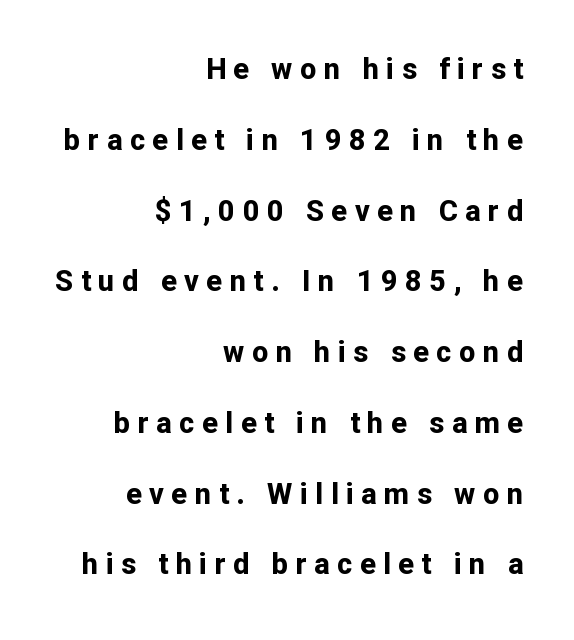
{"serif": "no", "italic": "no", "bold": "yes", "weight": "bold", "width": "normal", "stroke_contrast": "low", "x_height": "medium", "monospaced": "no", "underline": "no", "align": "right", "line_spacing": "loose", "line_spacing_ratio": 2.44, "letter_spacing": "wide", "letter_spacing_em": 0.26, "glyph_px": 29}
